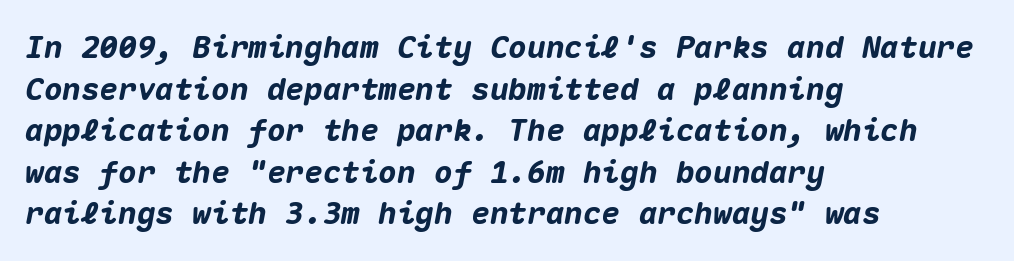
{"italic": "yes", "lean": "right", "slant_degrees": 10, "bold": "yes", "weight": "heavy", "width": "normal", "stroke_contrast": "medium", "x_height": "medium", "monospaced": "yes", "underline": "no", "align": "left", "line_spacing": "normal", "line_spacing_ratio": 1.34, "letter_spacing": "normal", "letter_spacing_em": 0.0, "glyph_px": 31}
